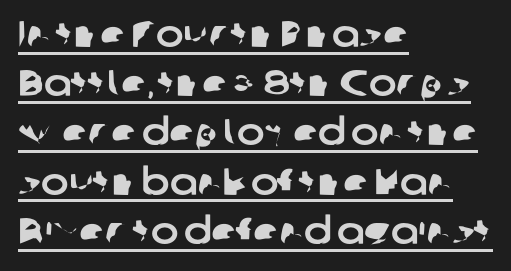
Q: Is the typeface a serif or a sans-serif typeface? A: Sans-serif.
Q: Is the text underlined? A: Yes.
Q: How is the paragraph aligned? A: Left-aligned.
Q: Is the spacing between letters normal or unusually wide? A: Normal.
Q: Is the spacing between lines tight, normal or loose? A: Normal.
Q: Width (condensed, normal, or wide)? A: Normal.
Q: Stroke contrast? A: Low.
Q: x-height? A: Medium.
Q: Monospaced? A: No.
